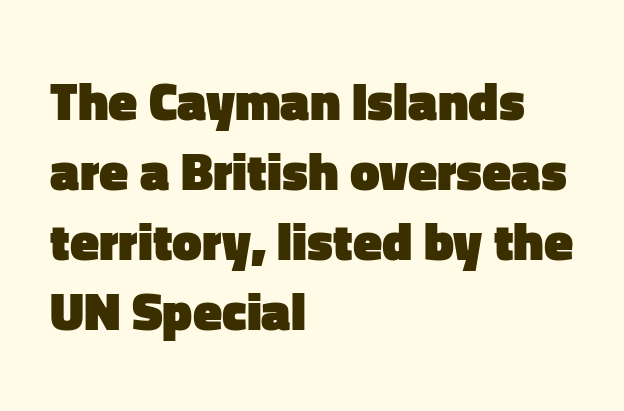
{"serif": "no", "italic": "no", "bold": "yes", "weight": "heavy", "width": "normal", "stroke_contrast": "low", "x_height": "medium", "monospaced": "no", "underline": "no", "align": "left", "line_spacing": "normal", "line_spacing_ratio": 1.32, "letter_spacing": "normal", "letter_spacing_em": 0.0, "glyph_px": 53}
